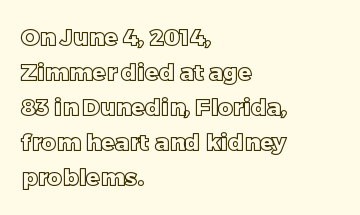
Q: Is the text italic (slanted)? A: No, it is upright.
Q: Is the text underlined? A: No.
Q: How is the paragraph aligned? A: Left-aligned.
Q: Is the spacing between letters normal or unusually wide? A: Normal.
Q: Is the spacing between lines tight, normal or loose? A: Normal.
